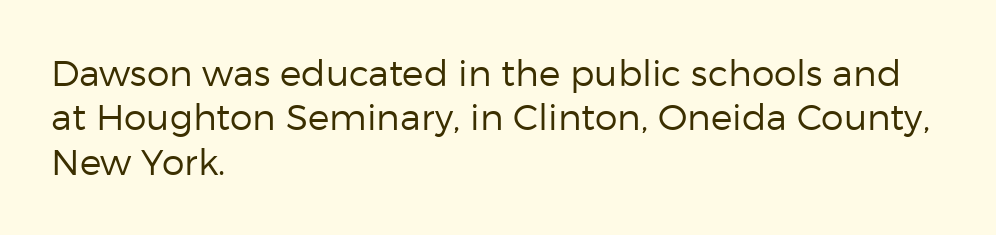
The image shows 36 px regular-weight sans-serif type, upright; set left-aligned, line spacing 1.23x, normal letter spacing, not underlined; low stroke contrast and a medium x-height.
